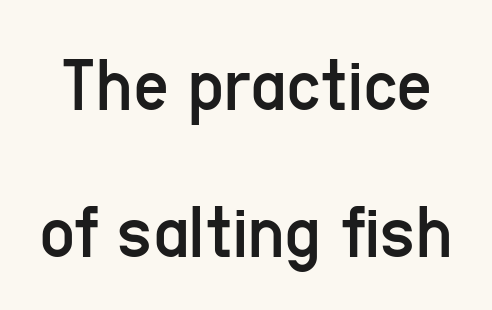
The image shows 78 px regular-weight, condensed sans-serif type, upright; set line spacing 1.88x, normal letter spacing, not underlined; low stroke contrast and a medium x-height.
